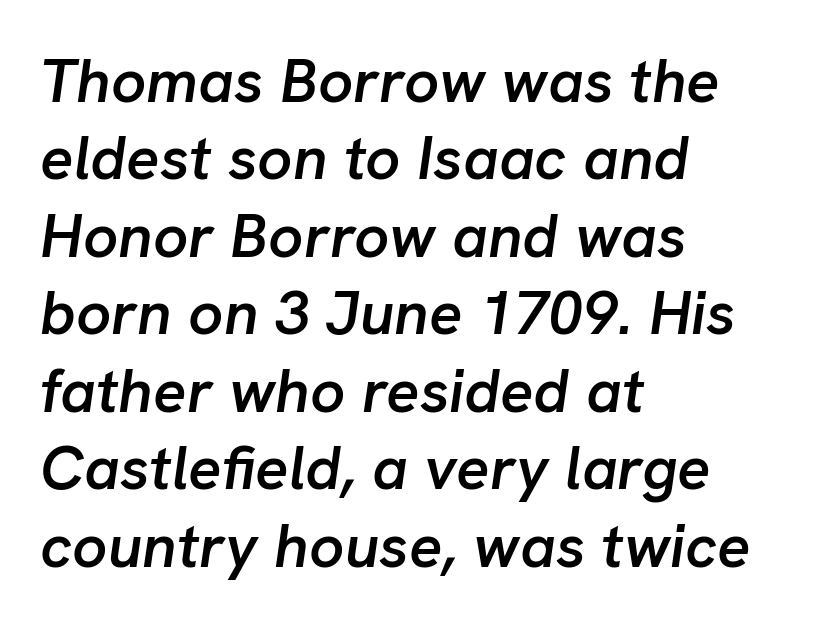
{"italic": "yes", "lean": "right", "slant_degrees": 8, "bold": "semi", "weight": "semibold", "width": "normal", "stroke_contrast": "low", "x_height": "medium", "monospaced": "no", "underline": "no", "align": "left", "line_spacing": "normal", "line_spacing_ratio": 1.25, "letter_spacing": "normal", "letter_spacing_em": 0.0, "glyph_px": 62}
